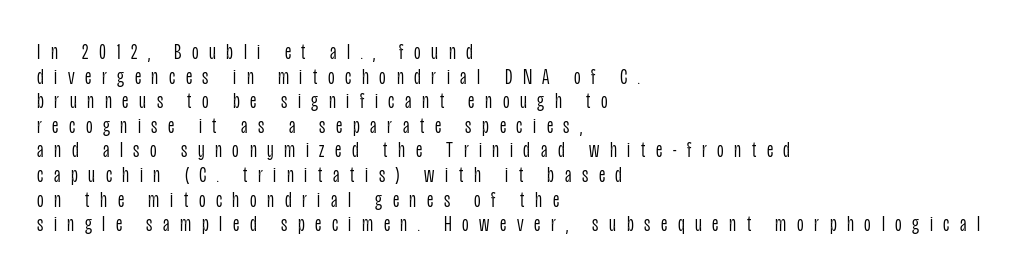
The image shows 23 px text type, upright; set left-aligned, tight line spacing (1.07x), unusually wide letter spacing (+0.46 em), not underlined.
